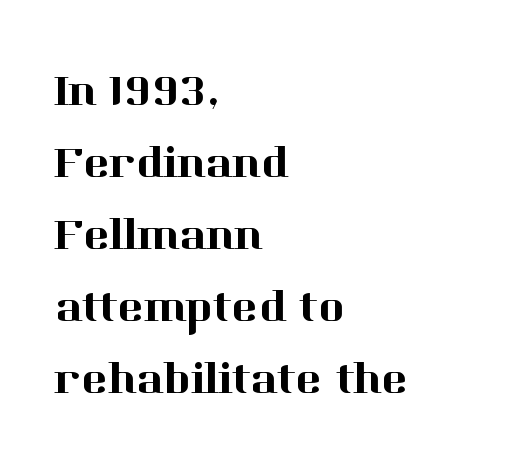
Posture: upright roman. These lines sit exactly where default settings would place them. Character widths vary here, with narrow letters taking less room than wide ones. Plain, unruled lines of type. Between one letter and the next there's only the usual sliver of space. Typeset ragged right — the left edge is the straight one.
